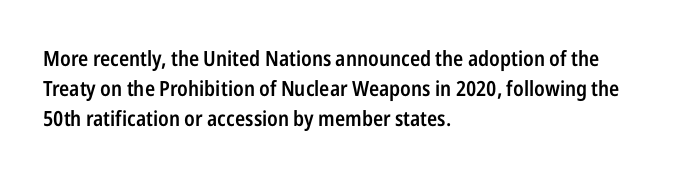
Q: Is the text bold? A: Semi-bold.
Q: Is the text italic (slanted)? A: No, it is upright.
Q: Is the text underlined? A: No.
Q: How is the paragraph aligned? A: Left-aligned.
Q: Is the spacing between letters normal or unusually wide? A: Normal.
Q: Is the spacing between lines tight, normal or loose? A: Normal.
